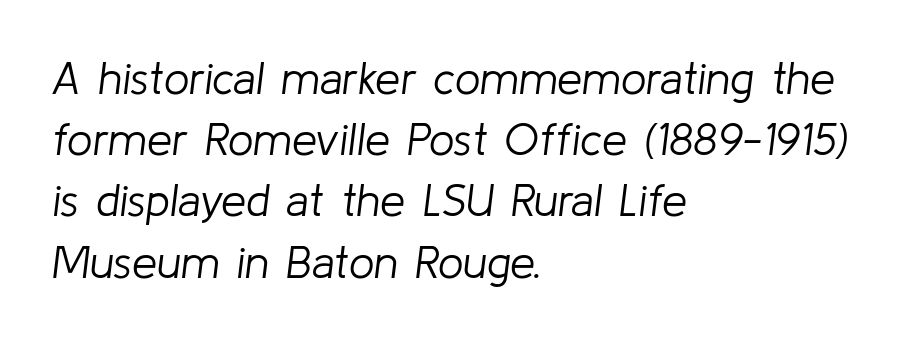
The image shows 45 px light type, italic (leaning right); set left-aligned, normal line spacing (1.36x), normal letter spacing, not underlined; low stroke contrast and a medium x-height.
